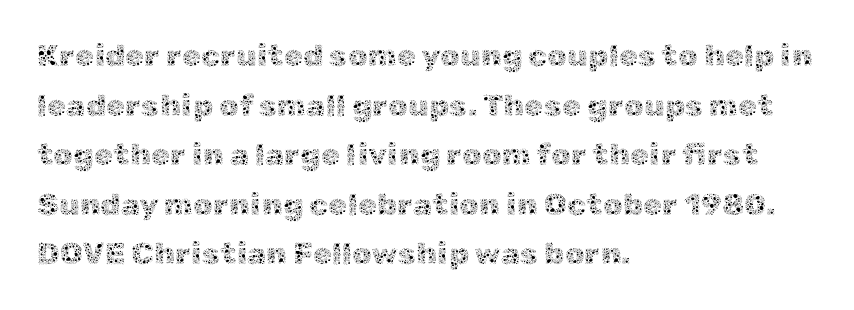
Unlike italic type, these characters show no tilt at all. Underlining? Definitely not there. The passage shown is typed in a proportional face where columns would drift. On a weight scale, this lands at 450 or below. The letters sit at their default tracking, neither squeezed nor spread.
